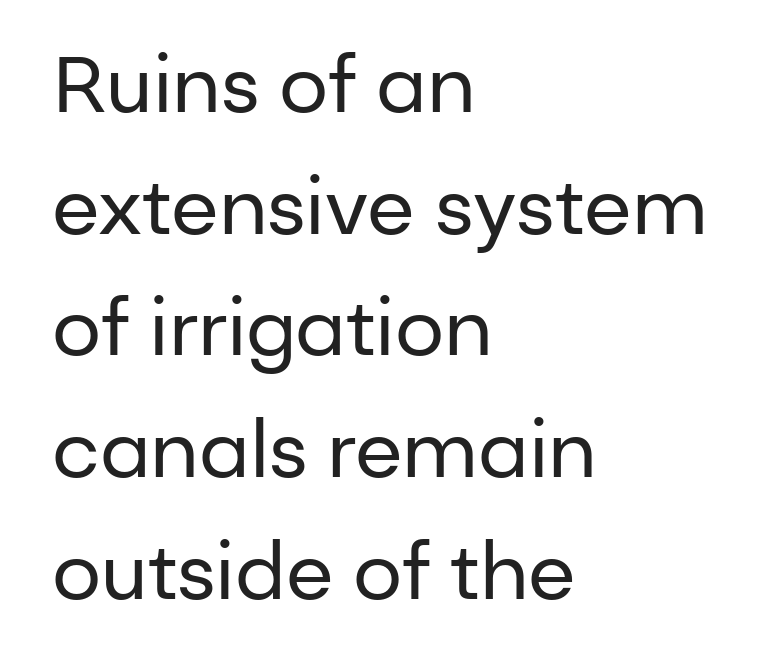
The image shows 78 px regular-weight sans-serif type, upright; set left-aligned, normal line spacing (1.56x), normal letter spacing, not underlined; low stroke contrast and a medium x-height.
